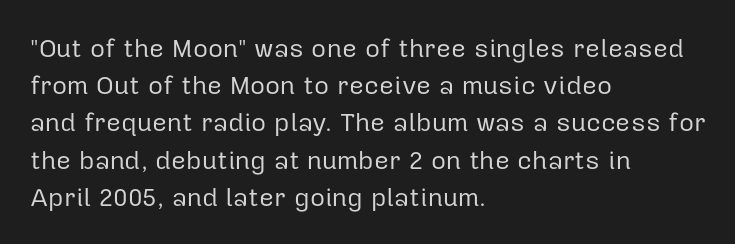
The rendering anchors every line to the left-hand side. A clean baseline with only descenders dipping below it. No chunkiness to these letters — they're not bold. Leading matches the norm, producing a regular column. Ascenders rise straight up at ninety degrees. Nobody touched the tracking dial on this one.
